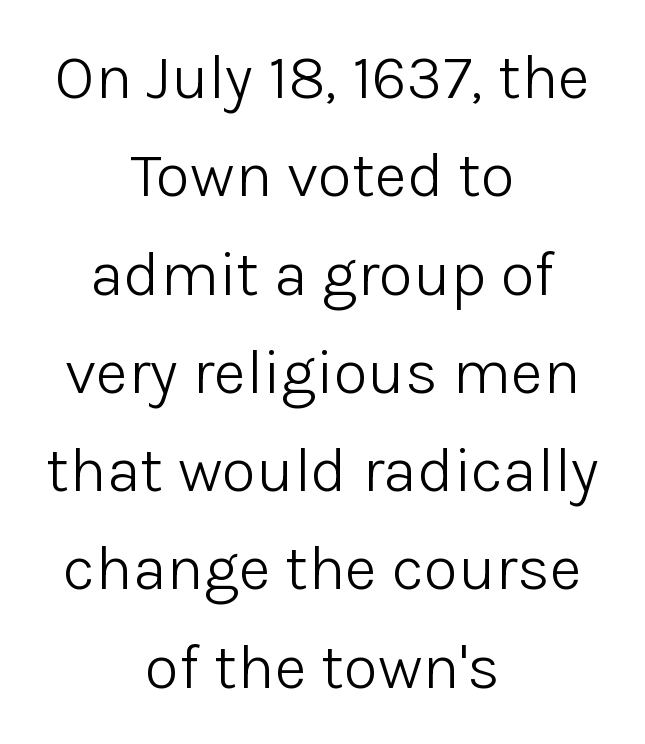
Q: Is the text bold? A: No.
Q: Is the text italic (slanted)? A: No, it is upright.
Q: Is the typeface a serif or a sans-serif typeface? A: Sans-serif.
Q: Is the text underlined? A: No.
Q: How is the paragraph aligned? A: Centered.
Q: Is the spacing between letters normal or unusually wide? A: Normal.
Q: Is the spacing between lines tight, normal or loose? A: Normal.
Q: Width (condensed, normal, or wide)? A: Normal.
Q: Stroke contrast? A: Low.
Q: x-height? A: Medium.
Q: Monospaced? A: No.
